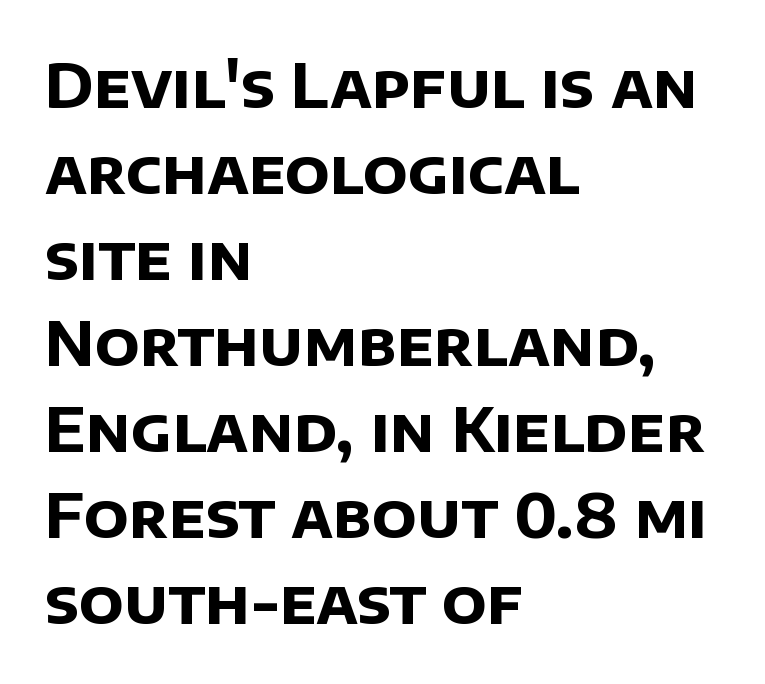
Any mark beneath the type? The region is blank. Every letter is thick-stroked: bold, no question. A typesetter would call this leading conventional body-copy spacing. A typesetter would call this proportional, since set widths differ per character.
